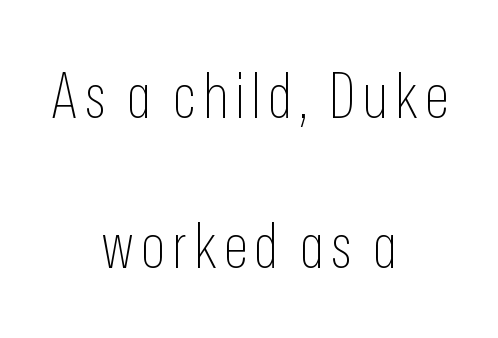
The image shows 63 px thin, condensed sans-serif type, upright; set centered, loose line spacing (2.38x), not underlined; low stroke contrast and a medium x-height.
